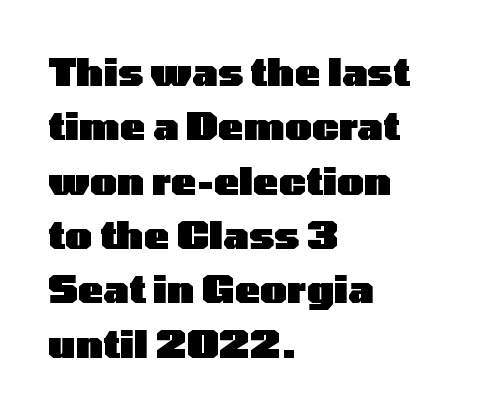
Q: Is the text bold? A: Yes.
Q: Is the text italic (slanted)? A: No, it is upright.
Q: Is the typeface a serif or a sans-serif typeface? A: Sans-serif.
Q: Is the text underlined? A: No.
Q: How is the paragraph aligned? A: Left-aligned.
Q: Is the spacing between letters normal or unusually wide? A: Normal.
Q: Is the spacing between lines tight, normal or loose? A: Normal.
Q: Width (condensed, normal, or wide)? A: Wide.
Q: Stroke contrast? A: Low.
Q: x-height? A: Medium.
Q: Monospaced? A: No.
